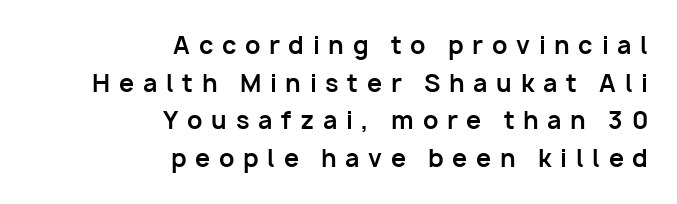
Rule under the text: the space is simply empty. Weight: bold. Every stem runs plumb, perpendicular to the baseline. Words appear elongated and porous because spacing is wide.
